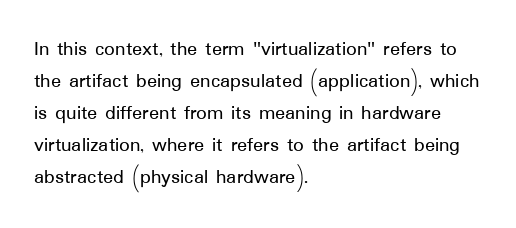
Q: Is the text italic (slanted)? A: No, it is upright.
Q: Is the text underlined? A: No.
Q: How is the paragraph aligned? A: Left-aligned.
Q: Is the spacing between letters normal or unusually wide? A: Normal.
Q: Is the spacing between lines tight, normal or loose? A: Normal.
